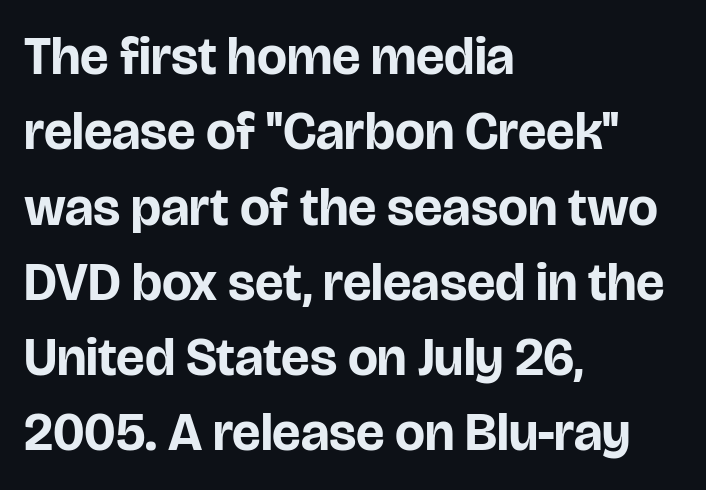
Q: Is the text bold? A: Yes.
Q: Is the text italic (slanted)? A: No, it is upright.
Q: Is the typeface a serif or a sans-serif typeface? A: Sans-serif.
Q: Is the text underlined? A: No.
Q: How is the paragraph aligned? A: Left-aligned.
Q: Is the spacing between letters normal or unusually wide? A: Normal.
Q: Is the spacing between lines tight, normal or loose? A: Normal.
Q: Width (condensed, normal, or wide)? A: Normal.
Q: Stroke contrast? A: Low.
Q: x-height? A: Large.
Q: Monospaced? A: No.
